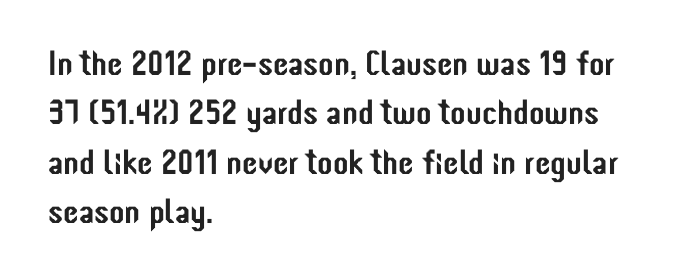
The image shows 35 px condensed sans-serif type, upright; set left-aligned, normal line spacing (1.41x), normal letter spacing, not underlined; low stroke contrast and a medium x-height.
